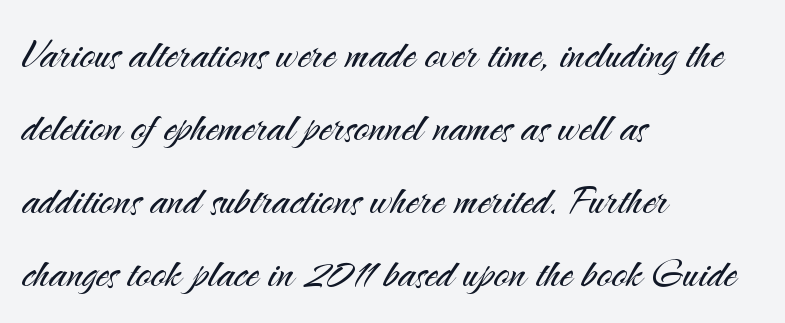
The image shows 51 px light sans-serif type; set left-aligned, normal line spacing (1.43x), normal letter spacing, not underlined; medium stroke contrast and a small x-height.
